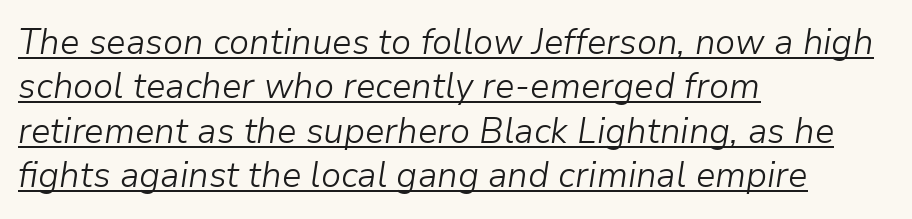
A normal amount of white space separates one row of letters from the next. The typesetter chose a ragged-right arrangement here. Varying glyph widths throughout — classic text-font behaviour. Every word sits above its own underline.
